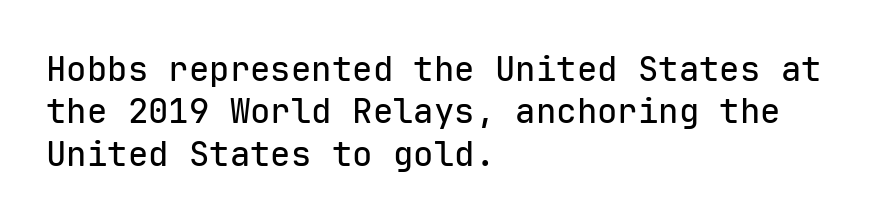
{"serif": "no", "italic": "no", "width": "normal", "stroke_contrast": "low", "x_height": "medium", "monospaced": "yes", "underline": "no", "align": "left", "line_spacing": "normal", "line_spacing_ratio": 1.25, "letter_spacing": "normal", "letter_spacing_em": 0.0, "glyph_px": 34}
